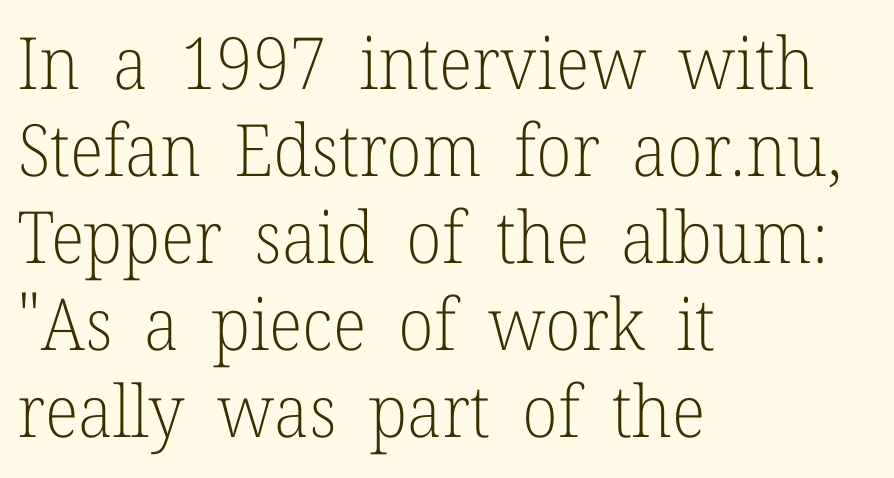
The image shows 72 px light serif type, upright; set left-aligned, line spacing 1.21x, normal letter spacing, not underlined; low stroke contrast and a medium x-height.
